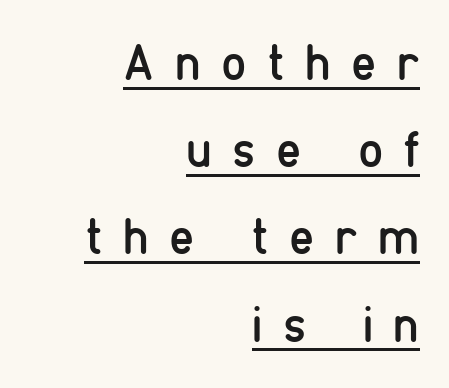
The image shows 51 px regular-weight, condensed sans-serif type, upright; set right-aligned, line spacing 1.71x, unusually wide letter spacing (+0.4 em), underlined; low stroke contrast and a medium x-height.
